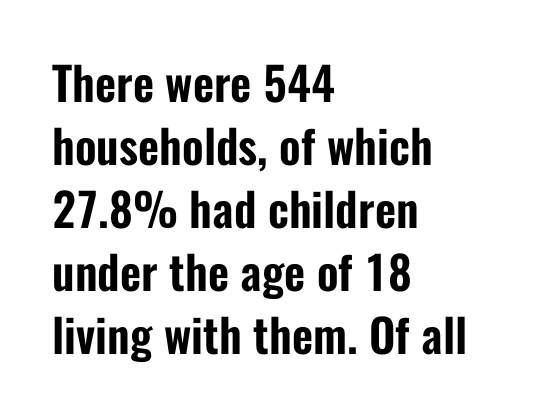
Tracking here is standard; glyphs follow each other at the usual distance. Beneath every word, the page is bare. The leading is moderate, giving the passage an even texture. Varying glyph widths throughout — classic text-font behaviour. Unlike a traditional serif, this face leaves its strokes unadorned. All the whitespace from short lines collects on the right.
